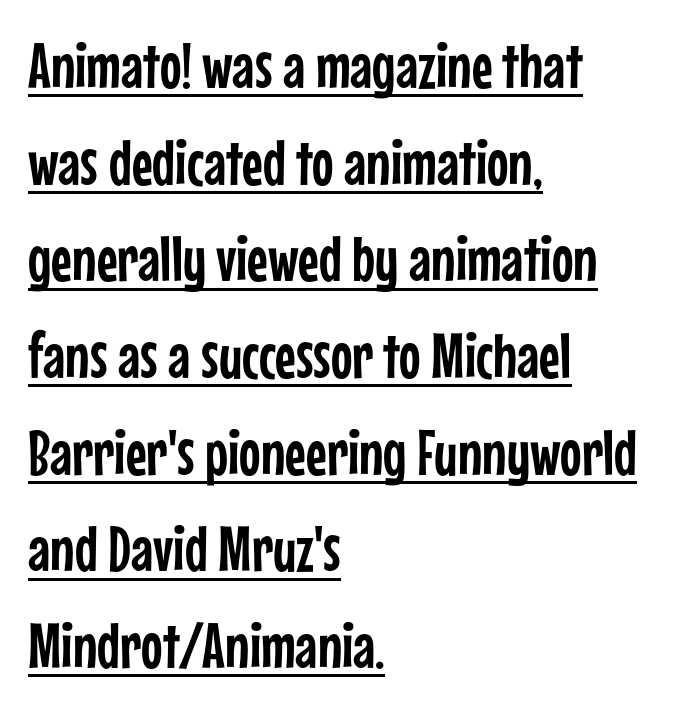
Every row of glyphs begins at an identical x-position on the left. Serifs: no, the terminals of the letterforms are clean. Nothing unusual about the tracking: characters are spaced as the font intends. Caption: lettering with a line underneath. The axis of the letterforms is exactly vertical. Evenly set lines give the paragraph a standard silhouette.
